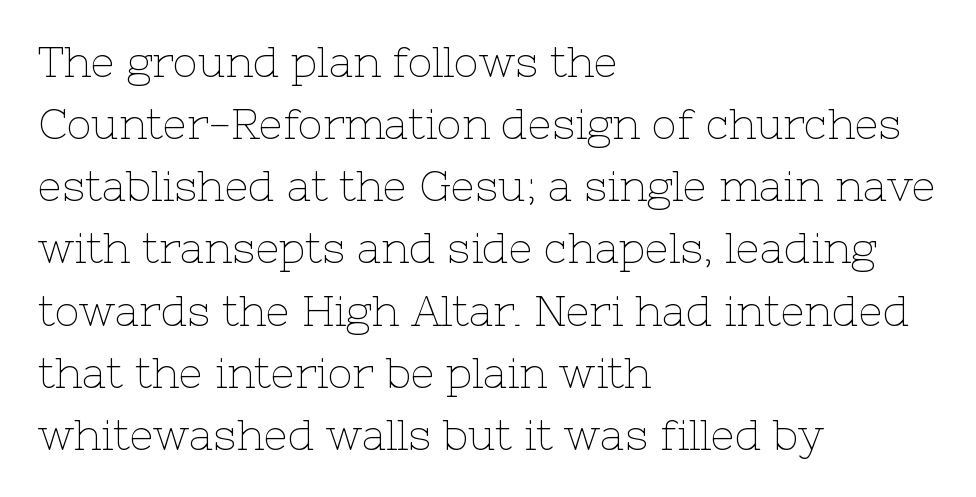
Inter-character spacing is left at the font's built-in metrics. Spacing verdict: proportional, widths tailored to each character. Nothing heavy about these letters — not bold at all. Nope, not italic — everything's standing straight. The passage shown stacks its lines at a standard gap.
